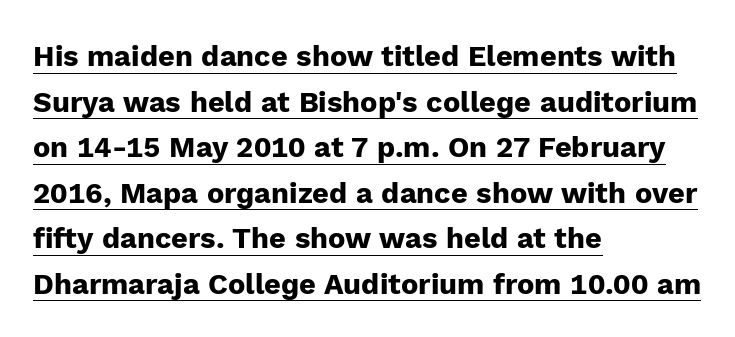
The image shows 29 px heavy sans-serif type, upright; set left-aligned, normal line spacing (1.57x), normal letter spacing, underlined; low stroke contrast and a medium x-height.
